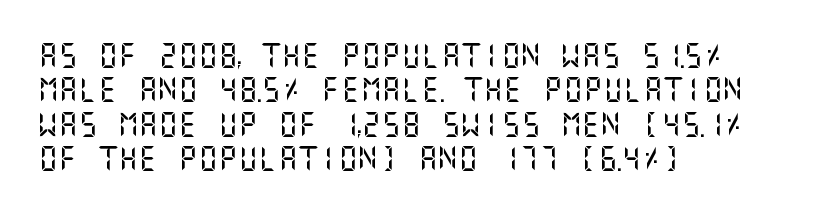
Style check: upright. All the whitespace from short lines collects on the right. Rule under the text: the space is simply empty. Leading matches the norm, producing a regular column.
